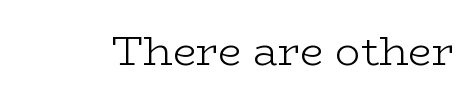
{"serif": "yes", "italic": "no", "bold": "no", "weight": "light", "width": "wide", "stroke_contrast": "low", "x_height": "medium", "monospaced": "no", "underline": "no", "letter_spacing": "normal", "letter_spacing_em": 0.0, "glyph_px": 42}
